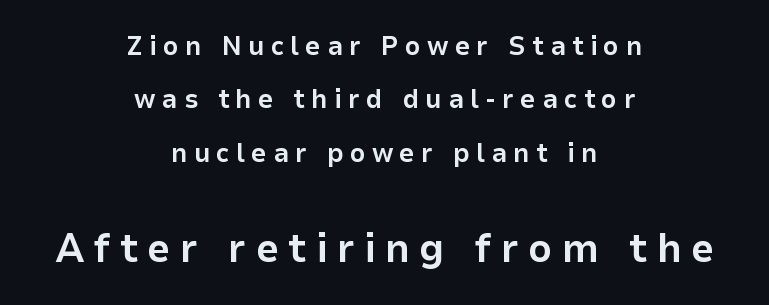
Posture: upright roman. Reading down the block, each line starts at a different indent, mirrored at its end. Proportional: the letters do not fall into vertical columns. The words here are not underlined. This is sans-serif lettering, the kind often seen on screens and signage.
